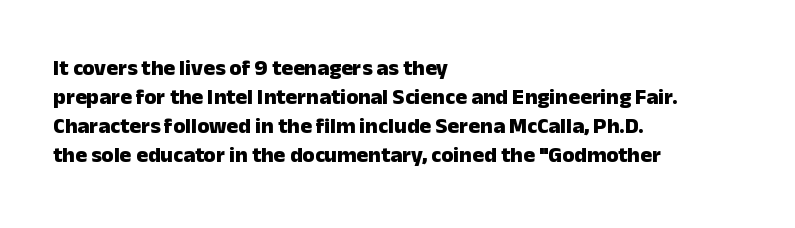
{"italic": "no", "bold": "yes", "underline": "no", "align": "left", "line_spacing": "normal", "line_spacing_ratio": 1.32, "letter_spacing": "normal", "letter_spacing_em": 0.0, "glyph_px": 22}
